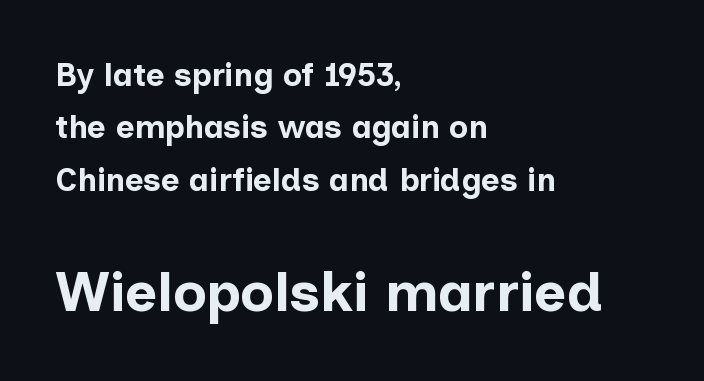
The image shows 56 px bold sans-serif type, upright; set left-aligned, normal line spacing (1.64x), normal letter spacing, not underlined; the second (bottom) block is 1.75x larger; low stroke contrast and a medium x-height.
